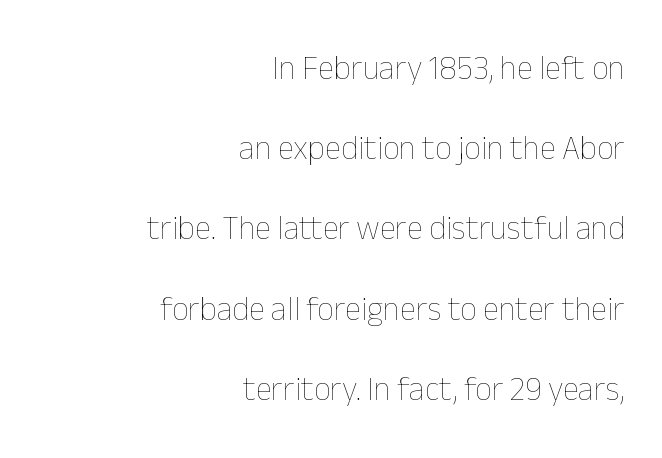
Q: Is the text bold? A: No.
Q: Is the text italic (slanted)? A: No, it is upright.
Q: Is the text underlined? A: No.
Q: How is the paragraph aligned? A: Right-aligned.
Q: Is the spacing between letters normal or unusually wide? A: Normal.
Q: Is the spacing between lines tight, normal or loose? A: Loose.
Q: Width (condensed, normal, or wide)? A: Normal.
Q: Stroke contrast? A: Low.
Q: x-height? A: Medium.
Q: Monospaced? A: No.
